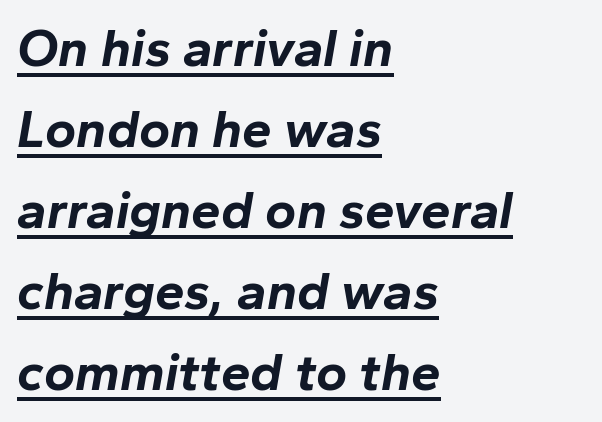
{"italic": "yes", "lean": "right", "slant_degrees": 10, "bold": "yes", "weight": "bold", "width": "normal", "stroke_contrast": "low", "x_height": "medium", "monospaced": "no", "underline": "yes", "align": "left", "line_spacing": "normal", "line_spacing_ratio": 1.53, "letter_spacing": "normal", "letter_spacing_em": 0.0, "glyph_px": 53}
